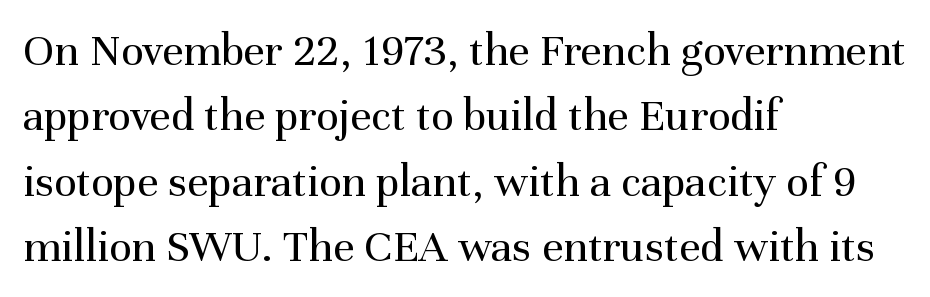
Q: Is the text bold? A: No.
Q: Is the text italic (slanted)? A: No, it is upright.
Q: Is the typeface a serif or a sans-serif typeface? A: Serif.
Q: Is the text underlined? A: No.
Q: How is the paragraph aligned? A: Left-aligned.
Q: Is the spacing between letters normal or unusually wide? A: Normal.
Q: Is the spacing between lines tight, normal or loose? A: Normal.
Q: Width (condensed, normal, or wide)? A: Normal.
Q: Stroke contrast? A: Medium.
Q: x-height? A: Medium.
Q: Monospaced? A: No.
